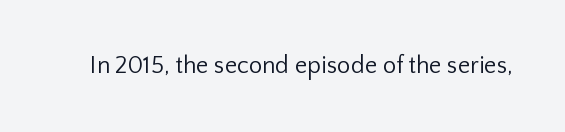
Q: Is the text bold? A: No.
Q: Is the text italic (slanted)? A: No, it is upright.
Q: Is the text underlined? A: No.
Q: Is the spacing between letters normal or unusually wide? A: Normal.
